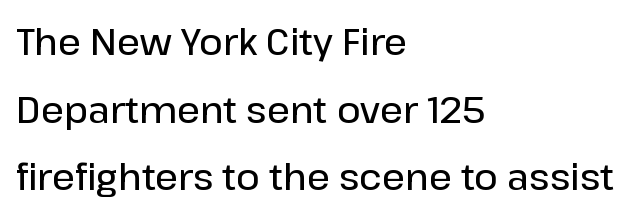
You can tell it's not italic because the verticals are truly vertical. Is this a fixed-width face? No — the glyphs have proportional, varying widths. Typographically, this falls in the sans-serif category. Compared with an ordinary text face, these strokes are moderately heavier — a semibold. Check under the words: just untouched page.
